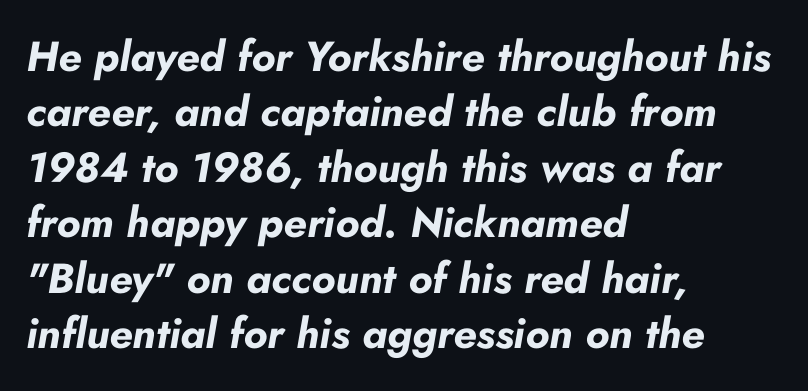
{"italic": "yes", "lean": "right", "slant_degrees": 10, "bold": "yes", "weight": "bold", "width": "normal", "stroke_contrast": "low", "x_height": "small", "monospaced": "no", "underline": "no", "align": "left", "line_spacing": "normal", "line_spacing_ratio": 1.32, "letter_spacing": "normal", "letter_spacing_em": 0.0, "glyph_px": 42}
